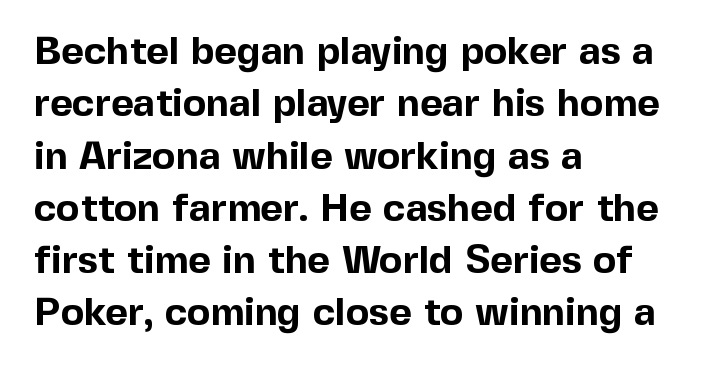
The image shows 39 px bold sans-serif type, upright; set left-aligned, normal line spacing (1.34x), normal letter spacing, not underlined; a medium x-height.
